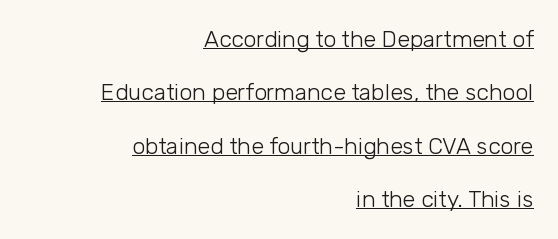
Q: Is the text bold? A: No.
Q: Is the text italic (slanted)? A: No, it is upright.
Q: Is the text underlined? A: Yes.
Q: How is the paragraph aligned? A: Right-aligned.
Q: Is the spacing between letters normal or unusually wide? A: Normal.
Q: Is the spacing between lines tight, normal or loose? A: Loose.
